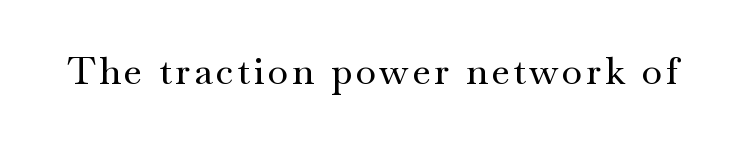
{"serif": "yes", "italic": "no", "width": "wide", "stroke_contrast": "medium", "x_height": "small", "monospaced": "no", "underline": "no", "glyph_px": 37}
